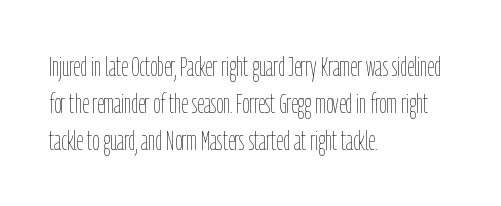
The image shows 27 px text type, upright; set left-aligned, normal line spacing (1.37x), normal letter spacing, not underlined.
